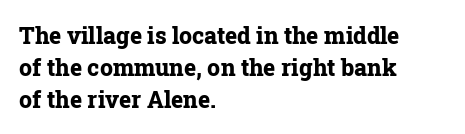
{"italic": "no", "bold": "yes", "underline": "no", "align": "left", "line_spacing": "normal", "line_spacing_ratio": 1.39, "letter_spacing": "normal", "letter_spacing_em": 0.0, "glyph_px": 23}
